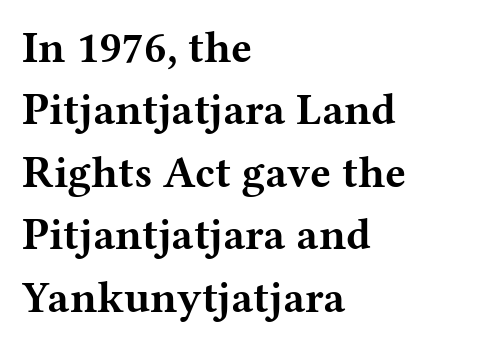
{"serif": "yes", "italic": "no", "bold": "yes", "weight": "bold", "width": "wide", "stroke_contrast": "medium", "x_height": "medium", "monospaced": "no", "underline": "no", "align": "left", "line_spacing": "normal", "line_spacing_ratio": 1.42, "letter_spacing": "normal", "letter_spacing_em": 0.0, "glyph_px": 44}
